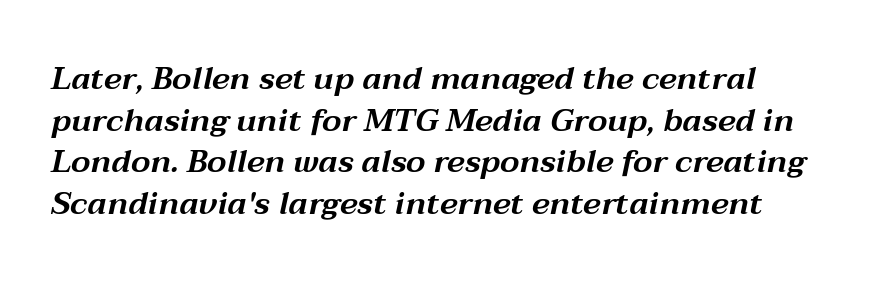
{"italic": "yes", "lean": "right", "slant_degrees": 12, "width": "wide", "stroke_contrast": "medium", "x_height": "medium", "monospaced": "no", "underline": "no", "align": "left", "line_spacing": "normal", "line_spacing_ratio": 1.3, "letter_spacing": "normal", "letter_spacing_em": 0.0, "glyph_px": 32}
